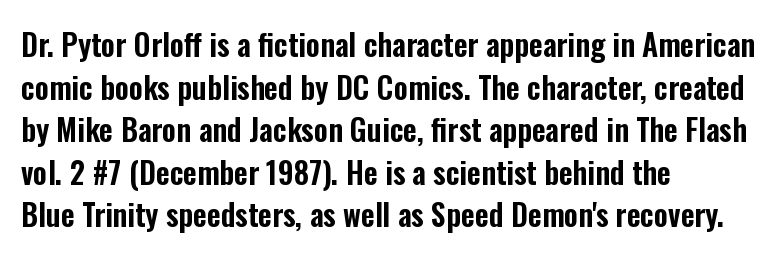
{"serif": "no", "italic": "no", "width": "condensed", "stroke_contrast": "low", "x_height": "medium", "monospaced": "no", "underline": "no", "align": "left", "line_spacing": "normal", "line_spacing_ratio": 1.42, "letter_spacing": "normal", "letter_spacing_em": 0.0, "glyph_px": 30}
